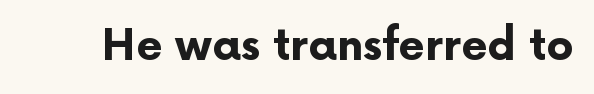
The image shows 43 px bold sans-serif type, upright; set normal letter spacing, not underlined; low stroke contrast and a medium x-height.
